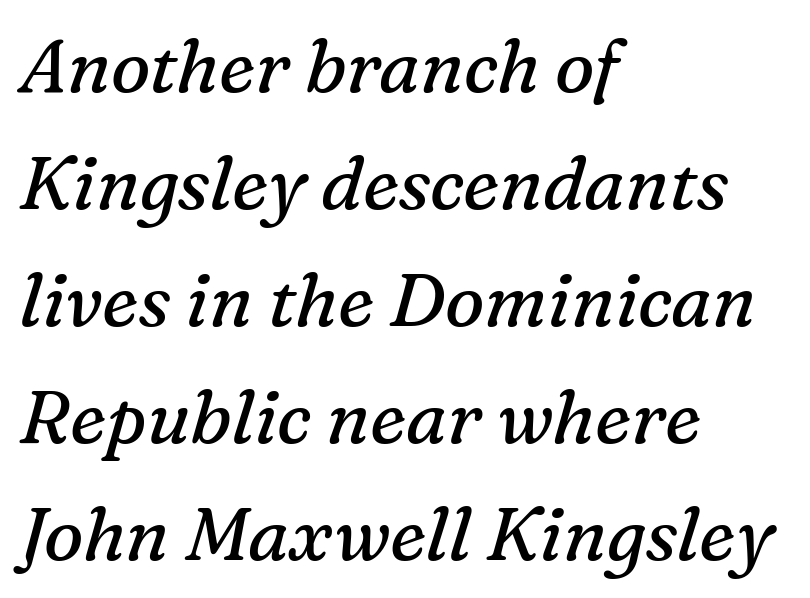
The image shows 74 px regular-weight serif type, italic (leaning right); set left-aligned, normal line spacing (1.58x), normal letter spacing, not underlined; medium stroke contrast and a medium x-height.
